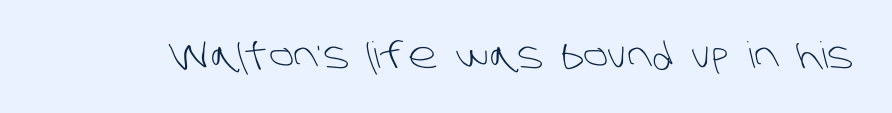
The image shows 36 px light sans-serif type; set normal letter spacing, not underlined; low stroke contrast and a large x-height.
